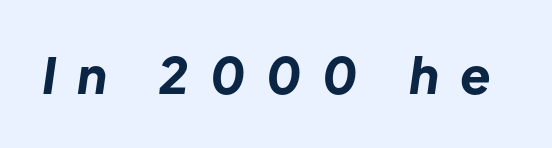
The image shows 50 px bold type, italic (leaning right); set unusually wide letter spacing (+0.42 em), not underlined; low stroke contrast and a medium x-height.
